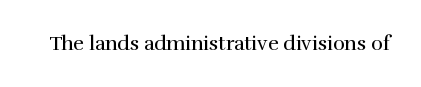
Posture: upright roman. Short note: letters normally spaced. The weight would be labelled regular, book, light, or lighter still. Lines of text with bare space underneath.
